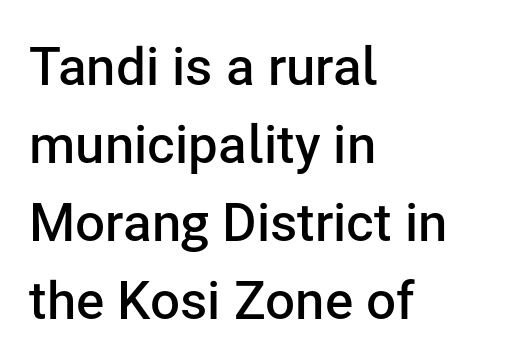
{"serif": "no", "italic": "no", "bold": "semi", "weight": "semibold", "width": "normal", "stroke_contrast": "low", "x_height": "medium", "monospaced": "no", "underline": "no", "align": "left", "line_spacing": "normal", "line_spacing_ratio": 1.47, "letter_spacing": "normal", "letter_spacing_em": 0.0, "glyph_px": 53}
